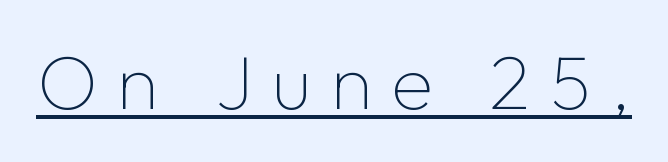
The rendering uses natural spacing where letterforms have individual widths. The weight would be labelled regular, book, light, or lighter still. I'd call this a sans setting — the letters go barefoot. A rule runs beneath these lines of type.
